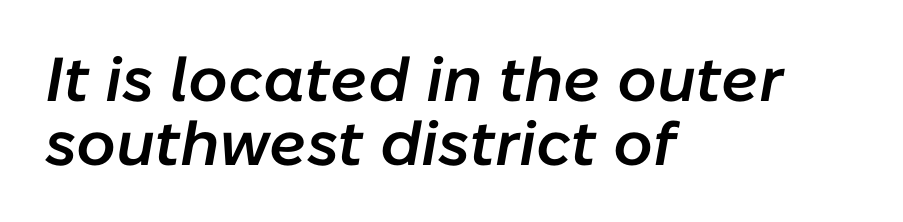
Spacing verdict: proportional, widths tailored to each character. Tracking value appears to be zero — textbook default spacing. One glance says dense: line gaps are narrower than usual. Line beginnings align vertically; line endings do not. This is moderately heavy type, rendered in semibold.
